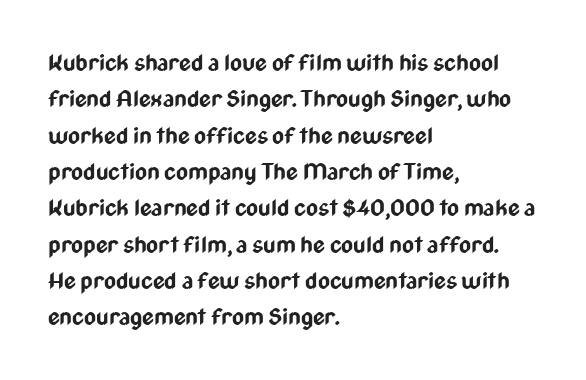
The text block is weighted toward the left margin, trailing off unevenly rightward. These lines carry a lot of weight — the face is fully bold. The letters stand upright; this is a roman face. Each row of text sits above clean, open space. This rendering leaves character spacing at its baseline value.
